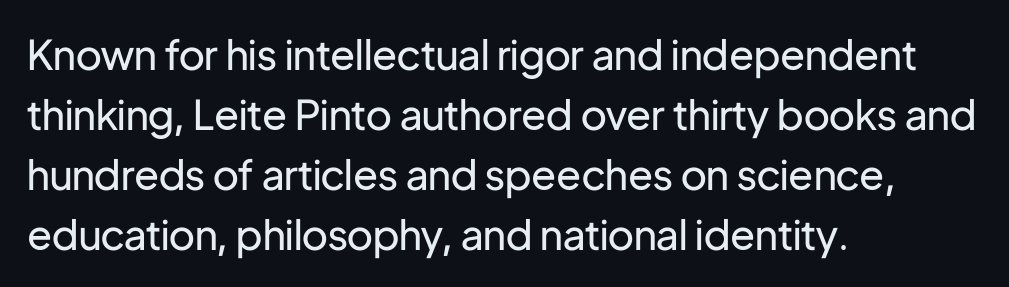
The image shows 41 px regular-weight sans-serif type, upright; set left-aligned, normal line spacing (1.46x), normal letter spacing, not underlined; low stroke contrast and a medium x-height.
